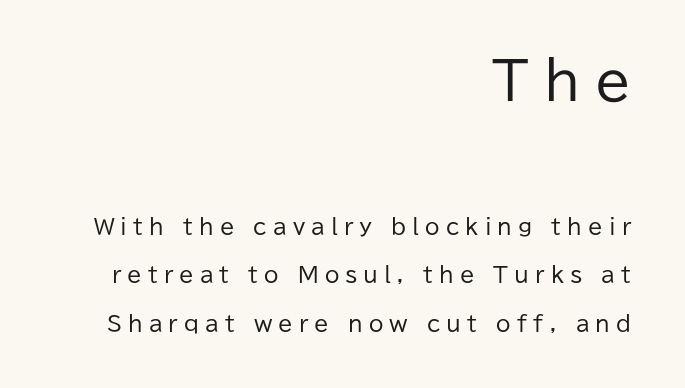
The image shows 52 px regular-weight sans-serif type, upright; set right-aligned, loose line spacing (2.3x), unusually wide letter spacing (+0.29 em), not underlined; the first (top) block is 2.48x larger; low stroke contrast and a medium x-height.
